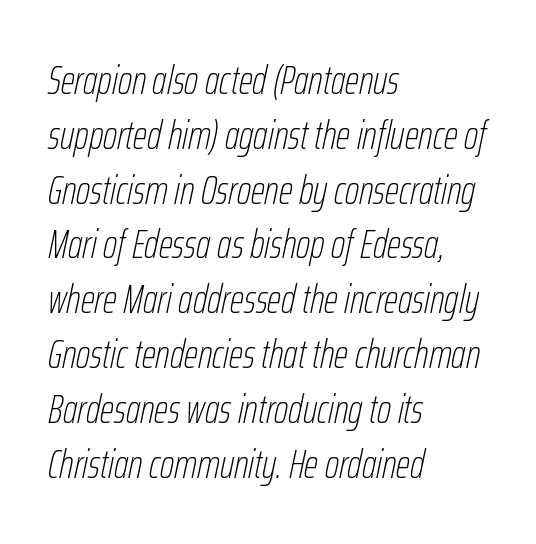
The image shows 40 px thin, condensed type, italic (leaning right); set left-aligned, normal line spacing (1.37x), normal letter spacing, not underlined; low stroke contrast and a medium x-height.
